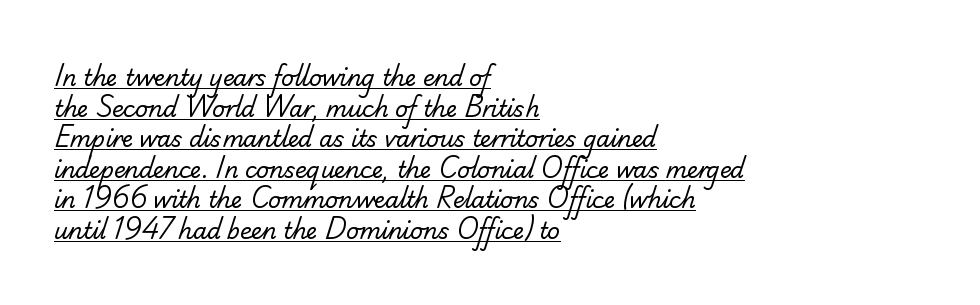
{"bold": "no", "underline": "yes", "align": "left", "line_spacing": "normal", "line_spacing_ratio": 1.39, "letter_spacing": "normal", "letter_spacing_em": 0.0, "glyph_px": 22}
